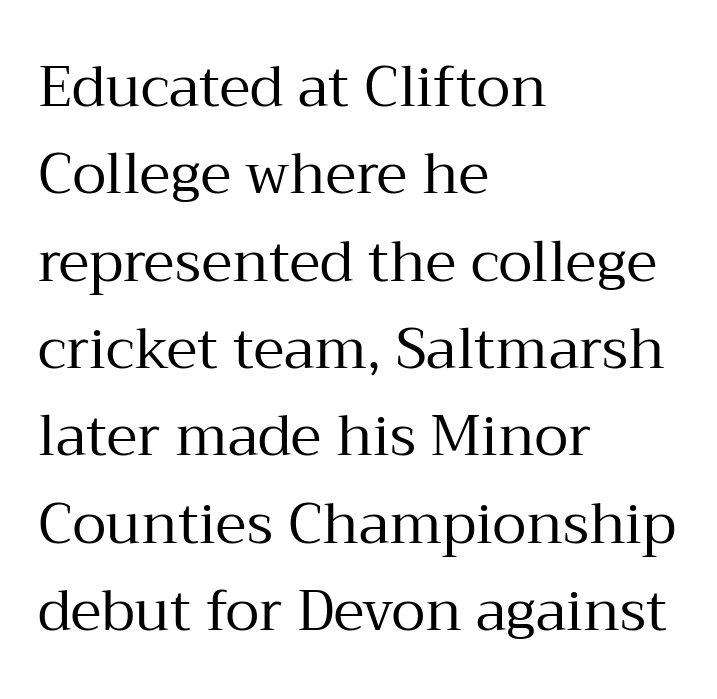
Q: Is the text bold? A: No.
Q: Is the text italic (slanted)? A: No, it is upright.
Q: Is the typeface a serif or a sans-serif typeface? A: Serif.
Q: Is the text underlined? A: No.
Q: How is the paragraph aligned? A: Left-aligned.
Q: Is the spacing between letters normal or unusually wide? A: Normal.
Q: Is the spacing between lines tight, normal or loose? A: Normal.
Q: Width (condensed, normal, or wide)? A: Normal.
Q: Stroke contrast? A: Medium.
Q: x-height? A: Medium.
Q: Monospaced? A: No.
